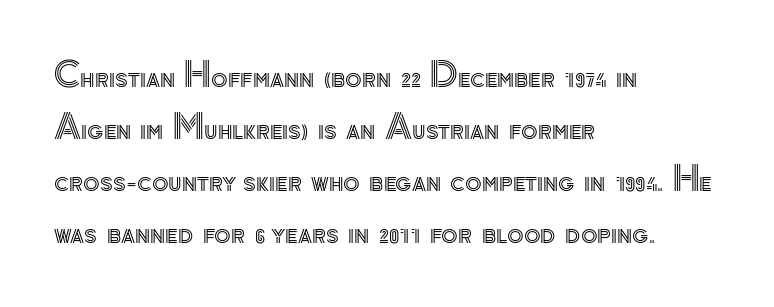
Q: Is the text italic (slanted)? A: No, it is upright.
Q: Is the text underlined? A: No.
Q: How is the paragraph aligned? A: Left-aligned.
Q: Is the spacing between letters normal or unusually wide? A: Normal.
Q: Is the spacing between lines tight, normal or loose? A: Normal.
Q: Width (condensed, normal, or wide)? A: Normal.
Q: x-height? A: Small.
Q: Monospaced? A: No.
